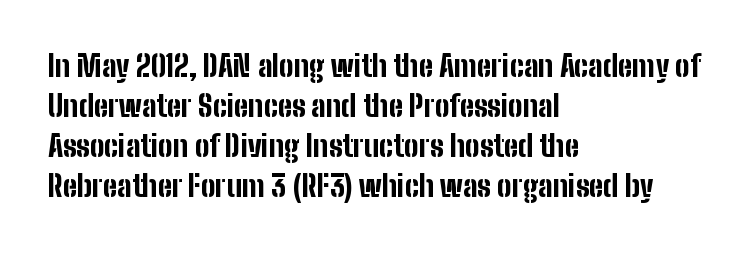
Q: Is the text bold? A: Yes.
Q: Is the text italic (slanted)? A: No, it is upright.
Q: Is the typeface a serif or a sans-serif typeface? A: Sans-serif.
Q: Is the text underlined? A: No.
Q: How is the paragraph aligned? A: Left-aligned.
Q: Is the spacing between letters normal or unusually wide? A: Normal.
Q: Is the spacing between lines tight, normal or loose? A: Normal.
Q: Width (condensed, normal, or wide)? A: Condensed.
Q: Stroke contrast? A: Low.
Q: x-height? A: Medium.
Q: Monospaced? A: No.
